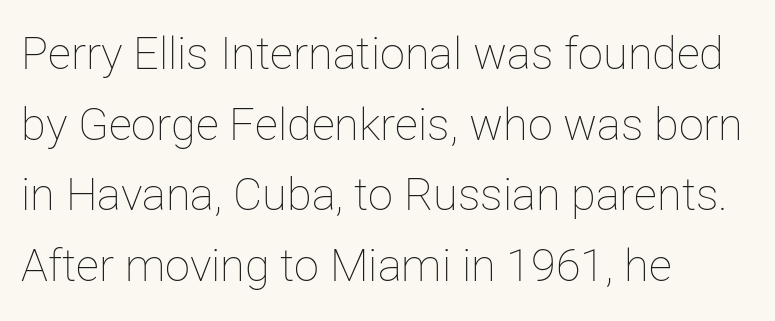
Inter-character spacing is left at the font's built-in metrics. Notice how the stems are strictly vertical — no italics here. Summary of weight: not heavy and not bold. This rendering uses left alignment, leaving the right contour irregular. Do the characters align in a grid? No, the font is proportional. Has an underline been added? It has not.
